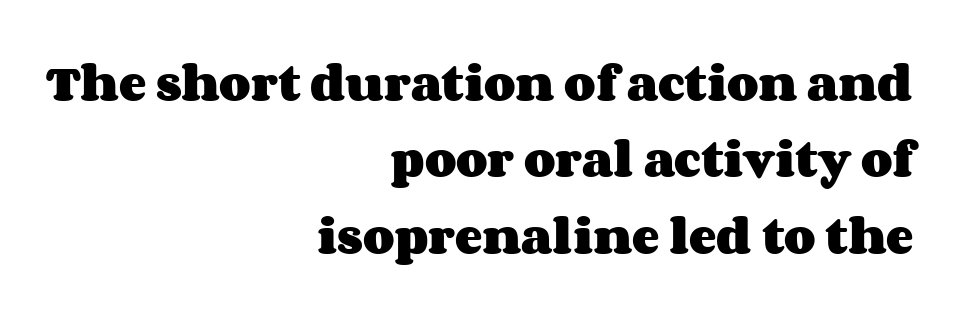
The image shows 41 px heavy, wide type, upright; set right-aligned, line spacing 1.86x, normal letter spacing, not underlined; medium stroke contrast and a large x-height.
